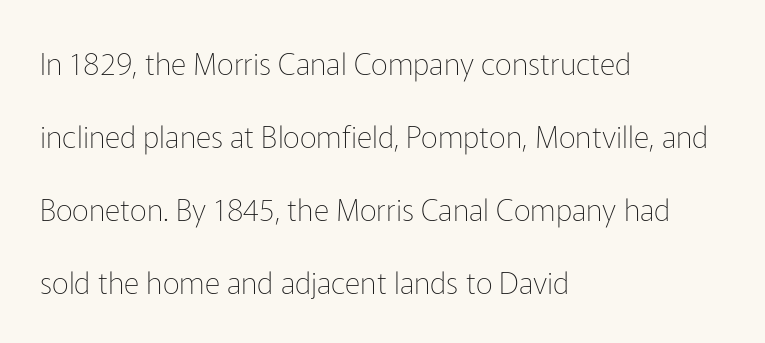
Q: Is the text bold? A: No.
Q: Is the text italic (slanted)? A: No, it is upright.
Q: Is the typeface a serif or a sans-serif typeface? A: Sans-serif.
Q: Is the text underlined? A: No.
Q: How is the paragraph aligned? A: Left-aligned.
Q: Is the spacing between letters normal or unusually wide? A: Normal.
Q: Is the spacing between lines tight, normal or loose? A: Loose.
Q: Width (condensed, normal, or wide)? A: Normal.
Q: Stroke contrast? A: Low.
Q: x-height? A: Medium.
Q: Monospaced? A: No.
